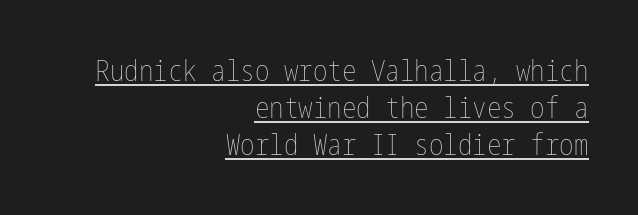
Q: Is the text bold? A: No.
Q: Is the text italic (slanted)? A: No, it is upright.
Q: Is the text underlined? A: Yes.
Q: How is the paragraph aligned? A: Right-aligned.
Q: Is the spacing between letters normal or unusually wide? A: Normal.
Q: Is the spacing between lines tight, normal or loose? A: Normal.
Q: Width (condensed, normal, or wide)? A: Condensed.
Q: Stroke contrast? A: Low.
Q: x-height? A: Medium.
